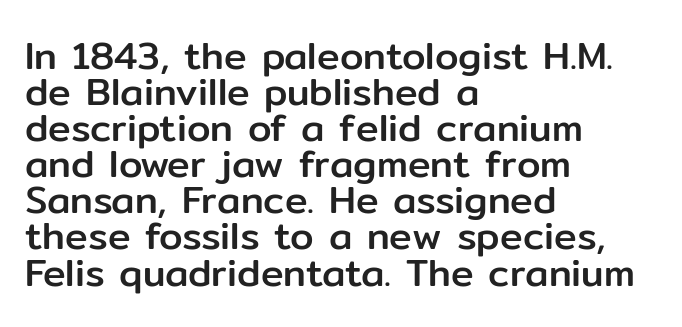
{"serif": "no", "italic": "no", "width": "normal", "stroke_contrast": "low", "x_height": "medium", "monospaced": "no", "underline": "no", "align": "left", "line_spacing": "tight", "line_spacing_ratio": 0.95, "letter_spacing": "normal", "letter_spacing_em": 0.0, "glyph_px": 38}
